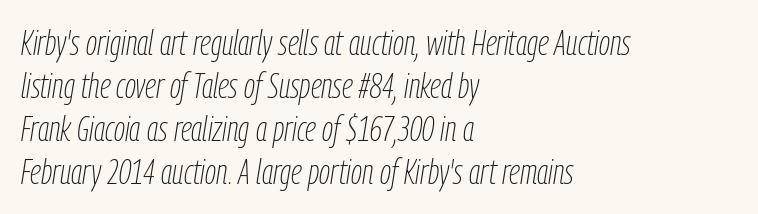
Is the type heavy? It reads as light-to-regular instead. Looks like regular typesetting: each glyph gets only the width it needs. Has an underline been added? It has not. The ragged edge is on the right, which tells us the setting is flush left. The letterforms sit shoulder to shoulder at normal distance. Emphasis-style slanted type is in use.
